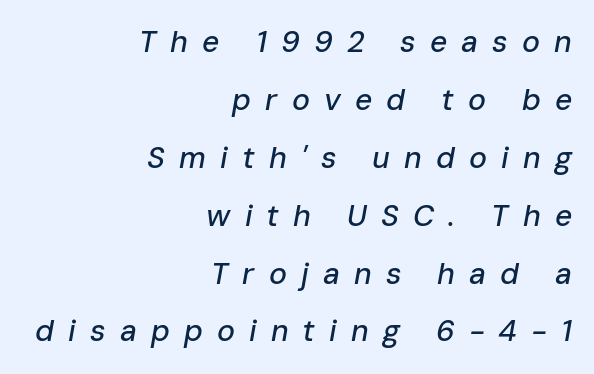
Q: Is the text italic (slanted)? A: Yes, it leans right by about 10 degrees.
Q: Is the text underlined? A: No.
Q: How is the paragraph aligned? A: Right-aligned.
Q: Is the spacing between letters normal or unusually wide? A: Unusually wide.
Q: Is the spacing between lines tight, normal or loose? A: Loose.
Q: Width (condensed, normal, or wide)? A: Normal.
Q: Stroke contrast? A: Low.
Q: x-height? A: Medium.
Q: Monospaced? A: No.
